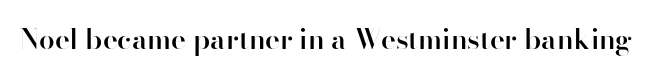
Nothing unusual about the tracking: characters are spaced as the font intends. You could not count columns in this text — the font is proportionally spaced. Grotesque or geometric, the face here clearly has no serifs. Ordinary non-slanted type is in use.
